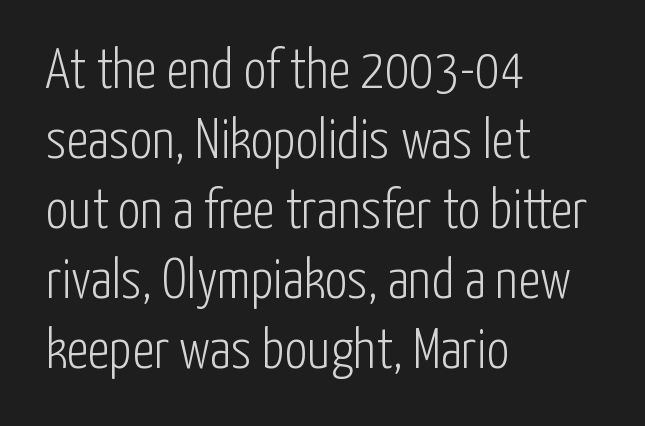
The image shows 56 px light, condensed sans-serif type, upright; set left-aligned, normal line spacing (1.25x), normal letter spacing, not underlined; low stroke contrast and a medium x-height.
